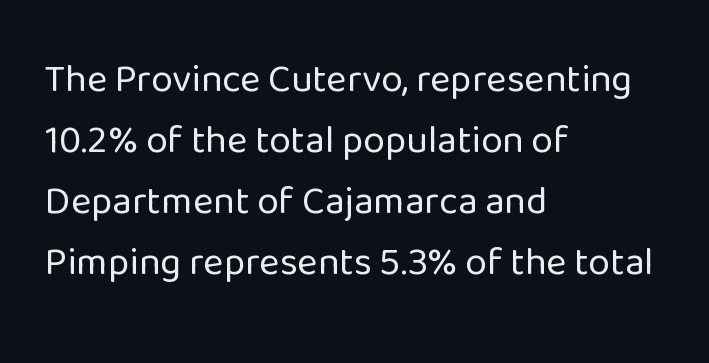
The image shows 39 px regular-weight sans-serif type, upright; set left-aligned, normal line spacing (1.56x), normal letter spacing, not underlined; low stroke contrast and a medium x-height.
